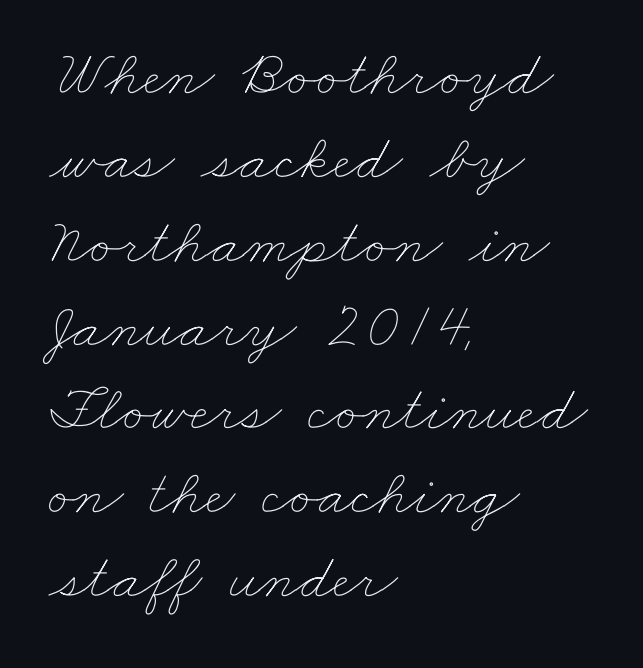
The lines in this sample share a left origin and differ only in where they stop. The words here are not underlined. Observe the ordinary spacing: letters are neighbours, not strangers. Proportional: the letters do not fall into vertical columns.
